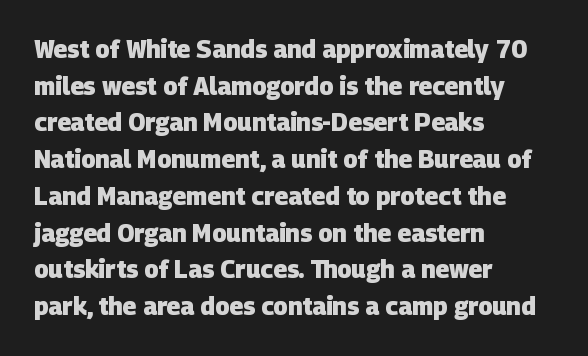
{"bold": "yes", "underline": "no", "align": "left", "line_spacing": "normal", "line_spacing_ratio": 1.53, "letter_spacing": "normal", "letter_spacing_em": 0.0, "glyph_px": 24}
